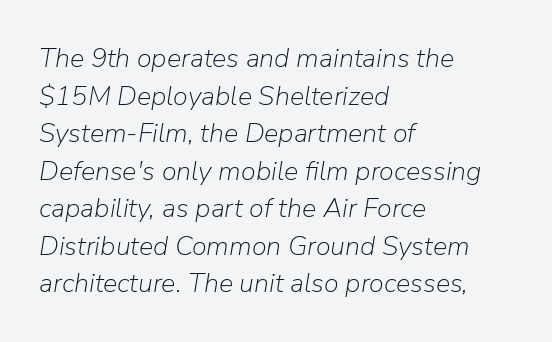
Q: Is the text bold? A: No.
Q: Is the text italic (slanted)? A: Yes, it leans right by about 9 degrees.
Q: Is the text underlined? A: No.
Q: How is the paragraph aligned? A: Left-aligned.
Q: Is the spacing between letters normal or unusually wide? A: Normal.
Q: Is the spacing between lines tight, normal or loose? A: Normal.
